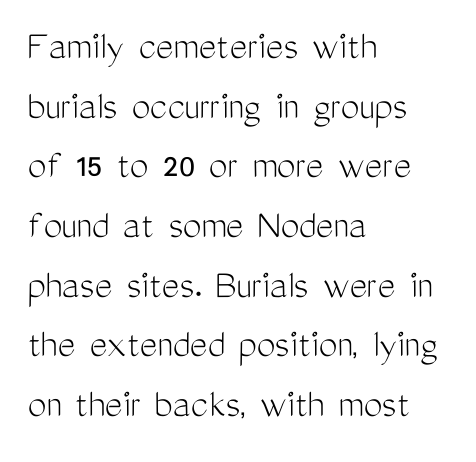
Q: Is the text bold? A: No.
Q: Is the text italic (slanted)? A: No, it is upright.
Q: Is the typeface a serif or a sans-serif typeface? A: Sans-serif.
Q: Is the text underlined? A: No.
Q: How is the paragraph aligned? A: Left-aligned.
Q: Is the spacing between letters normal or unusually wide? A: Normal.
Q: Is the spacing between lines tight, normal or loose? A: Normal.
Q: Width (condensed, normal, or wide)? A: Condensed.
Q: Stroke contrast? A: Medium.
Q: x-height? A: Medium.
Q: Monospaced? A: No.
